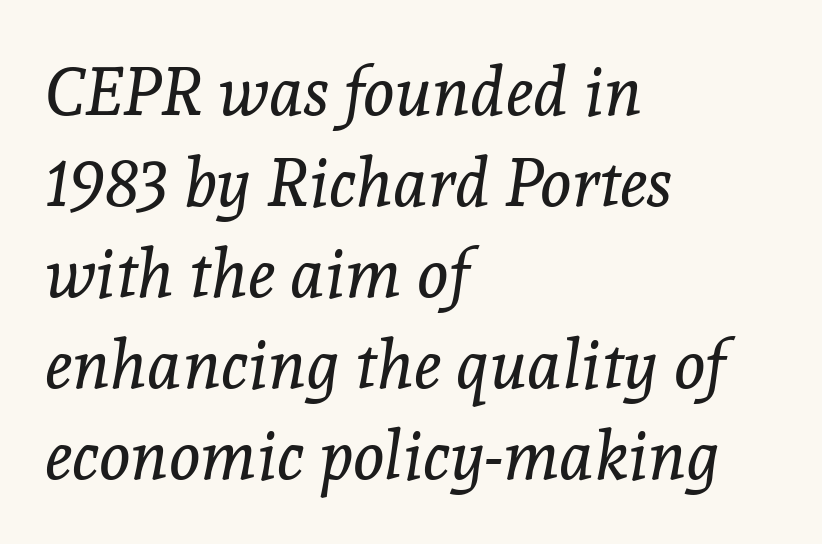
No letter is thick-stroked: the sample isn't bold. The vertical gap from one line to the next is medium. Serifs: yes, visible at the terminals of the letterforms. Spacing verdict: proportional, widths tailored to each character.
